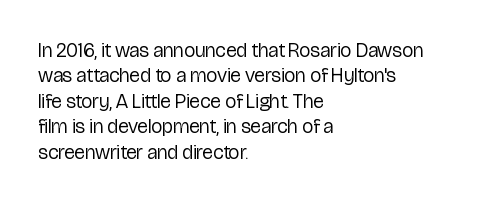
The rows are spaced the way most documents space them. Weight: in the light-to-regular range. Each word holds together tightly as a unit, with standard inter-letter gaps. Nobody drew a line under any word here.
